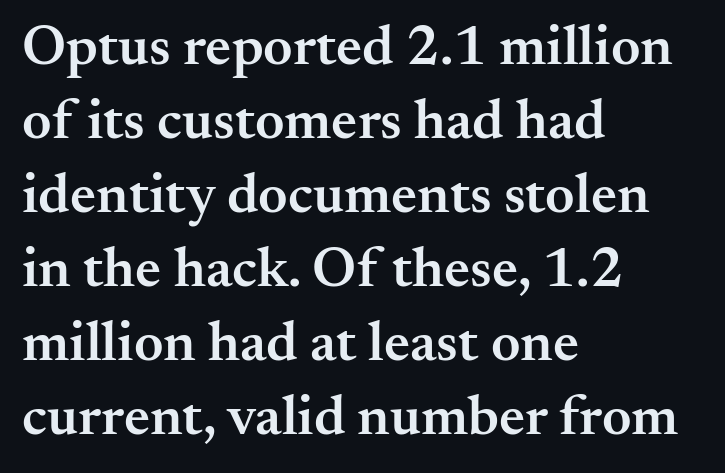
The image shows 57 px semibold serif type, upright; set left-aligned, normal line spacing (1.3x), normal letter spacing, not underlined; medium stroke contrast and a small x-height.
